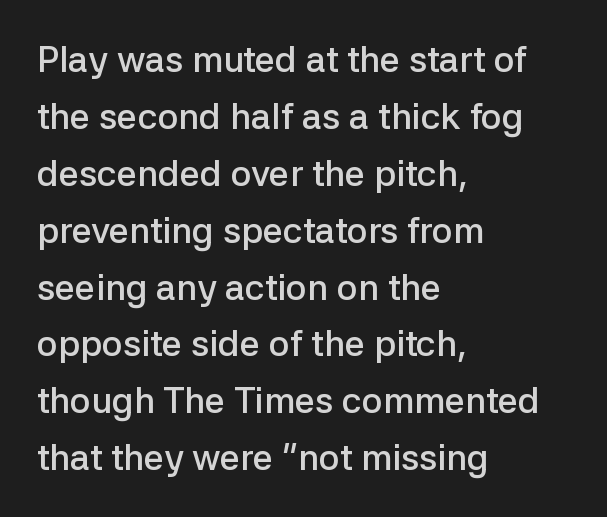
The image shows 36 px semibold sans-serif type, upright; set left-aligned, normal line spacing (1.58x), normal letter spacing, not underlined; low stroke contrast and a medium x-height.
